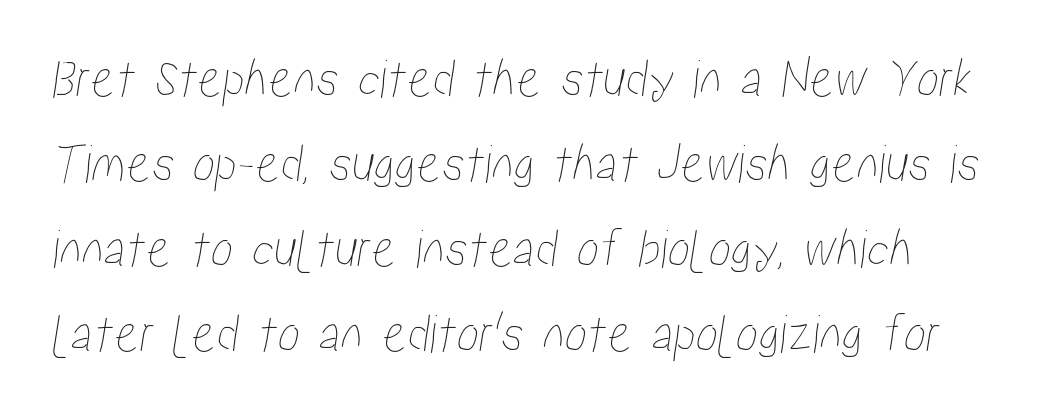
The image shows 56 px condensed type; set normal line spacing (1.52x), normal letter spacing, not underlined; low stroke contrast and a medium x-height.
